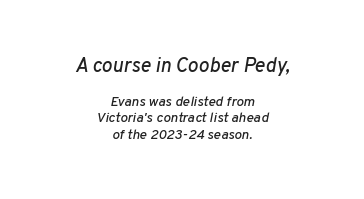
Observe the ordinary spacing: letters are neighbours, not strangers. A bare baseline throughout the passage. The letters are slanted; this is an italic face. Neither beginnings nor endings align; midpoints do. The block sitting higher on the canvas is the one with enlarged characters.
